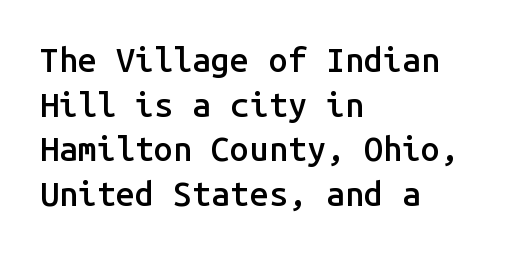
{"serif": "no", "italic": "no", "bold": "semi", "weight": "semibold", "width": "normal", "stroke_contrast": "low", "x_height": "medium", "monospaced": "yes", "underline": "no", "align": "left", "line_spacing": "normal", "line_spacing_ratio": 1.31, "letter_spacing": "normal", "letter_spacing_em": 0.0, "glyph_px": 34}
